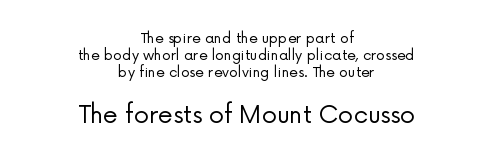
The image shows 24 px text type, upright; set centered, line spacing 1.22x, normal letter spacing, not underlined; the second (bottom) block is 1.71x larger.
